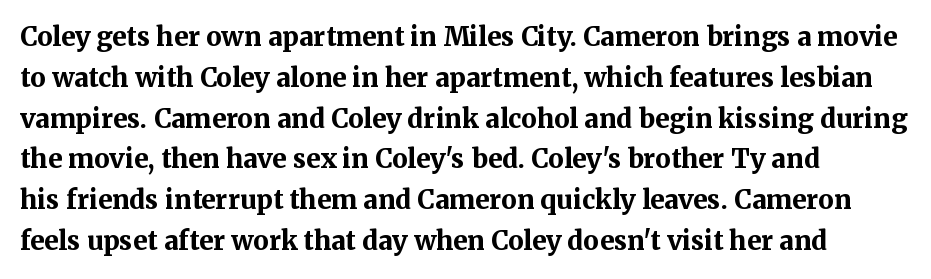
The image shows 26 px bold type, upright; set left-aligned, normal line spacing (1.57x), normal letter spacing, not underlined.
